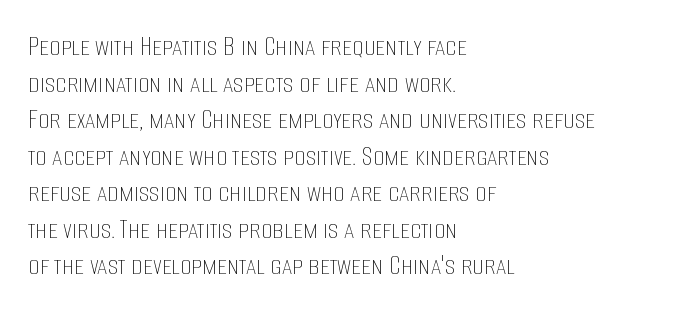
Q: Is the text bold? A: No.
Q: Is the text italic (slanted)? A: No, it is upright.
Q: Is the text underlined? A: No.
Q: How is the paragraph aligned? A: Left-aligned.
Q: Is the spacing between letters normal or unusually wide? A: Normal.
Q: Is the spacing between lines tight, normal or loose? A: Normal.
Q: Width (condensed, normal, or wide)? A: Condensed.
Q: Stroke contrast? A: Low.
Q: x-height? A: Large.
Q: Monospaced? A: No.
